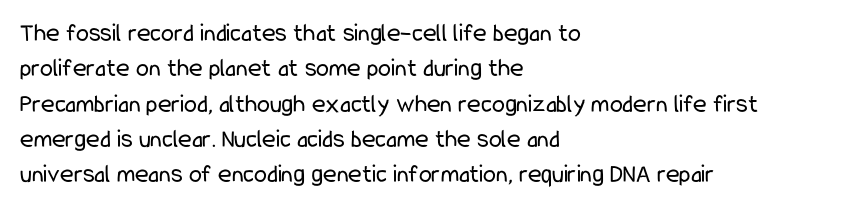
Q: Is the text bold? A: No.
Q: Is the text italic (slanted)? A: No, it is upright.
Q: Is the text underlined? A: No.
Q: How is the paragraph aligned? A: Left-aligned.
Q: Is the spacing between letters normal or unusually wide? A: Normal.
Q: Is the spacing between lines tight, normal or loose? A: Normal.
